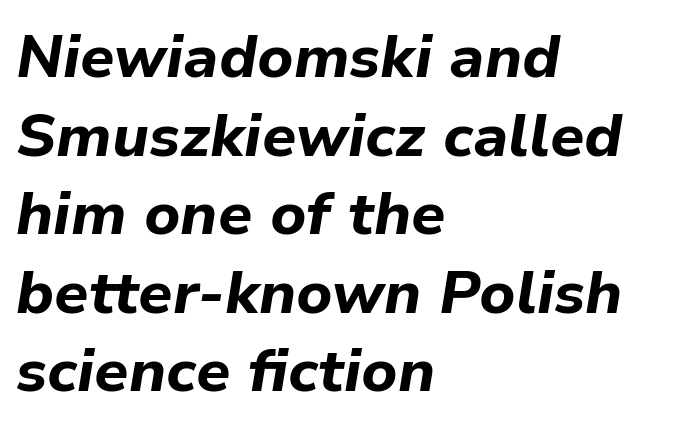
Q: Is the text bold? A: Yes.
Q: Is the text italic (slanted)? A: Yes, it leans right by about 9 degrees.
Q: Is the text underlined? A: No.
Q: How is the paragraph aligned? A: Left-aligned.
Q: Is the spacing between letters normal or unusually wide? A: Normal.
Q: Is the spacing between lines tight, normal or loose? A: Normal.
Q: Width (condensed, normal, or wide)? A: Normal.
Q: Stroke contrast? A: Low.
Q: x-height? A: Medium.
Q: Monospaced? A: No.
